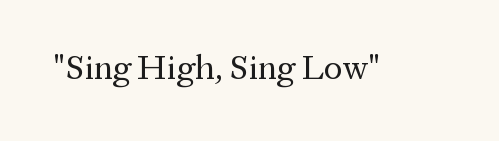
Think of a printed novel: that variable character pitch is what you see here. Classification — serif. Italic: no, the glyphs are upright roman. The weight tops out at a normal text grade. The strip under each line holds only bare page.
